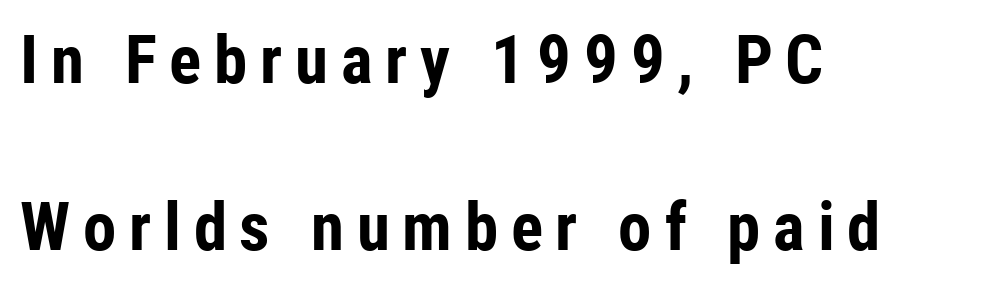
The image shows 67 px bold, condensed sans-serif type, upright; set left-aligned, loose line spacing (2.5x), not underlined; low stroke contrast and a medium x-height.
